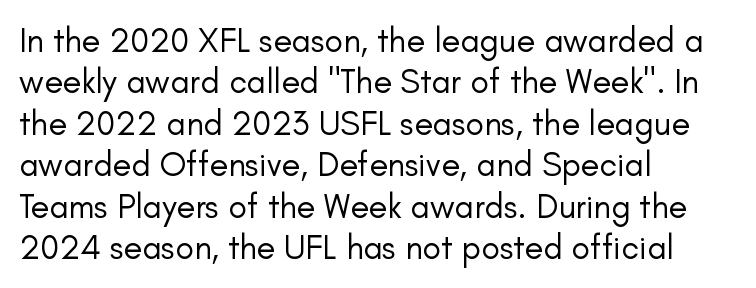
The image shows 34 px regular-weight sans-serif type, upright; set left-aligned, line spacing 1.22x, normal letter spacing, not underlined; low stroke contrast and a small x-height.
